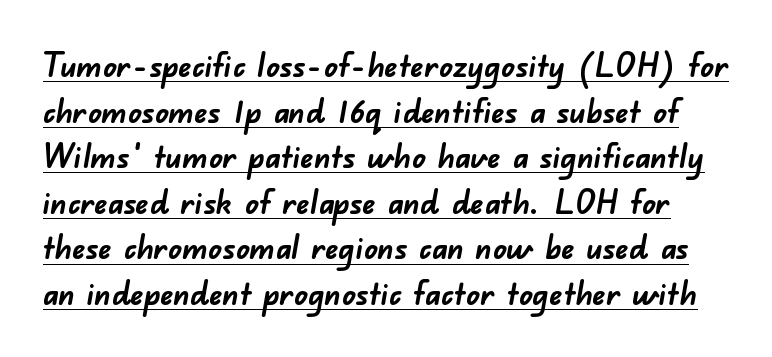
{"serif": "no", "bold": "yes", "weight": "semibold", "width": "normal", "stroke_contrast": "low", "x_height": "small", "monospaced": "no", "underline": "yes", "line_spacing": "normal", "line_spacing_ratio": 1.38, "letter_spacing": "normal", "letter_spacing_em": 0.0, "glyph_px": 33}
